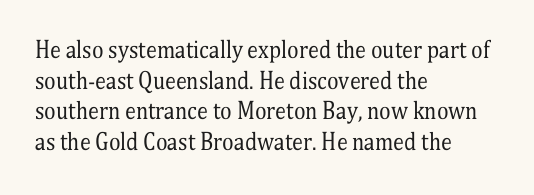
Here the glyphs are tracked normally, forming tight word shapes. This sample keeps an unexceptional amount of space between lines. Every character sits straight up, as roman type does. Each stroke keeps to a modest, everyday thickness or less. This rendering uses left alignment, leaving the right contour irregular. Descenders are the only things crossing below the line.
